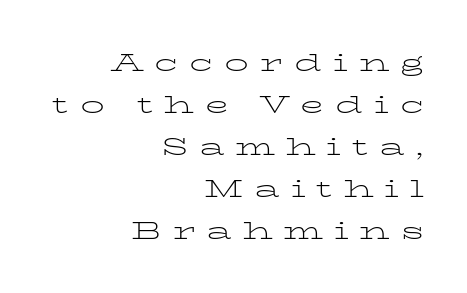
{"italic": "no", "bold": "no", "underline": "no", "align": "right", "line_spacing_ratio": 1.75, "letter_spacing": "wide", "letter_spacing_em": 0.45, "glyph_px": 24}
